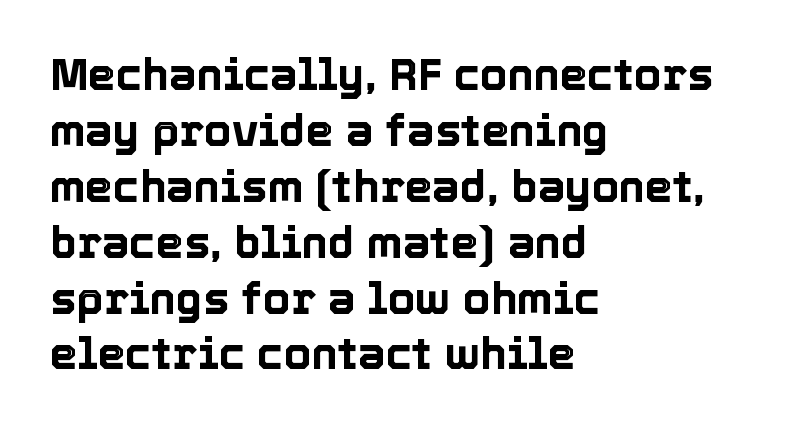
The setting favours the left margin, as ordinary paragraphs usually do. The font's upright variant was chosen for this text. Do the characters align in a grid? No, the font is proportional. Inter-character spacing is left at the font's built-in metrics.
